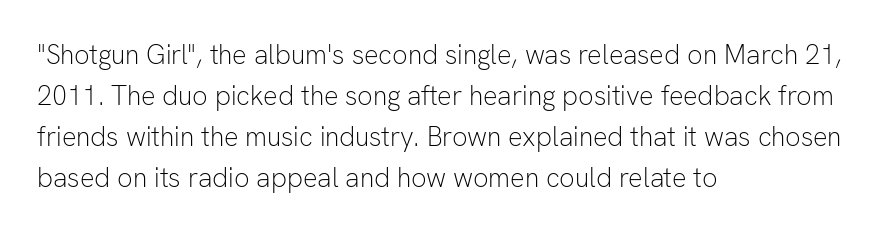
{"italic": "no", "bold": "no", "underline": "no", "align": "left", "line_spacing": "normal", "line_spacing_ratio": 1.52, "letter_spacing": "normal", "letter_spacing_em": 0.0, "glyph_px": 27}
